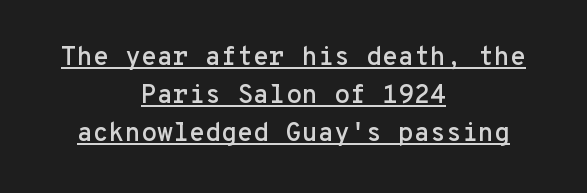
The image shows 26 px text type, upright; set centered, normal line spacing (1.46x), normal letter spacing, underlined.
